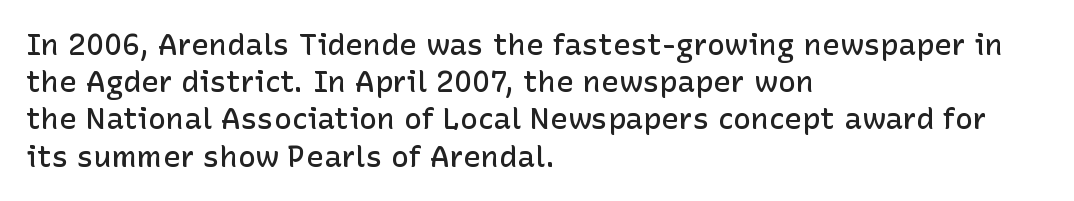
Q: Is the text bold? A: Semi-bold.
Q: Is the text italic (slanted)? A: No, it is upright.
Q: Is the typeface a serif or a sans-serif typeface? A: Sans-serif.
Q: Is the text underlined? A: No.
Q: How is the paragraph aligned? A: Left-aligned.
Q: Is the spacing between letters normal or unusually wide? A: Normal.
Q: Width (condensed, normal, or wide)? A: Normal.
Q: Stroke contrast? A: Low.
Q: x-height? A: Medium.
Q: Monospaced? A: No.
